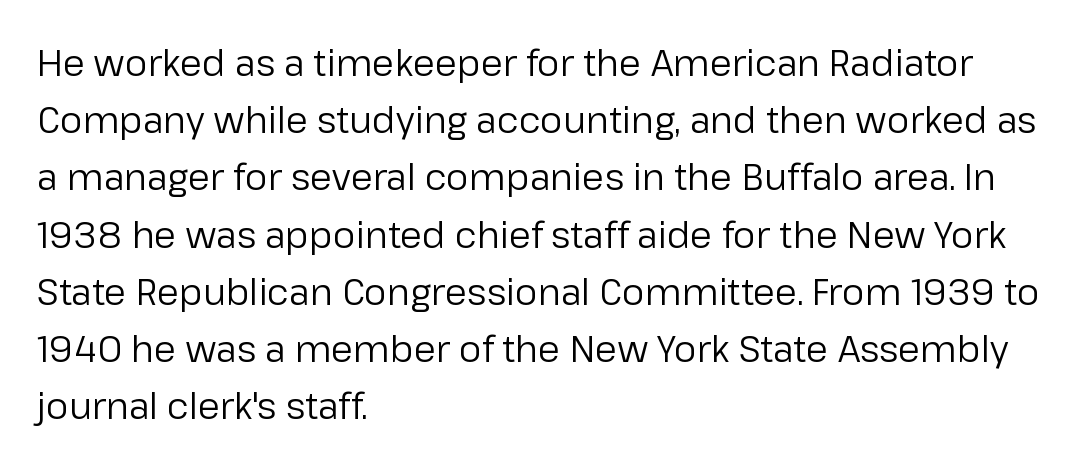
{"serif": "no", "italic": "no", "bold": "no", "weight": "regular", "width": "normal", "stroke_contrast": "low", "x_height": "medium", "monospaced": "no", "underline": "no", "align": "left", "line_spacing": "normal", "line_spacing_ratio": 1.59, "letter_spacing": "normal", "letter_spacing_em": 0.0, "glyph_px": 36}
